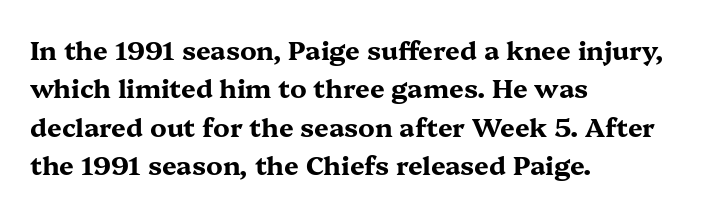
A typesetter would mark this as roman, not italic. Rule under the text: the space is simply empty. Layout note: lines flush left. The designer left line spacing at the default. What weight is shown? A full bold with thick strokes. This sample uses plain, unmodified letter spacing.
